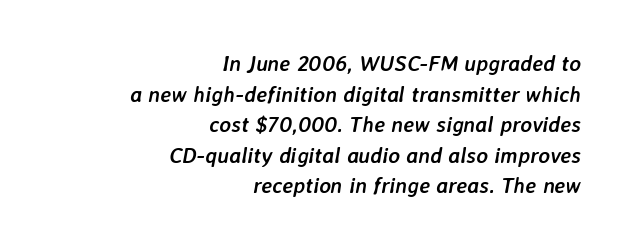
Q: Is the text bold? A: Yes.
Q: Is the text italic (slanted)? A: Yes, it leans right by about 7 degrees.
Q: Is the text underlined? A: No.
Q: How is the paragraph aligned? A: Right-aligned.
Q: Is the spacing between letters normal or unusually wide? A: Normal.
Q: Is the spacing between lines tight, normal or loose? A: Normal.
